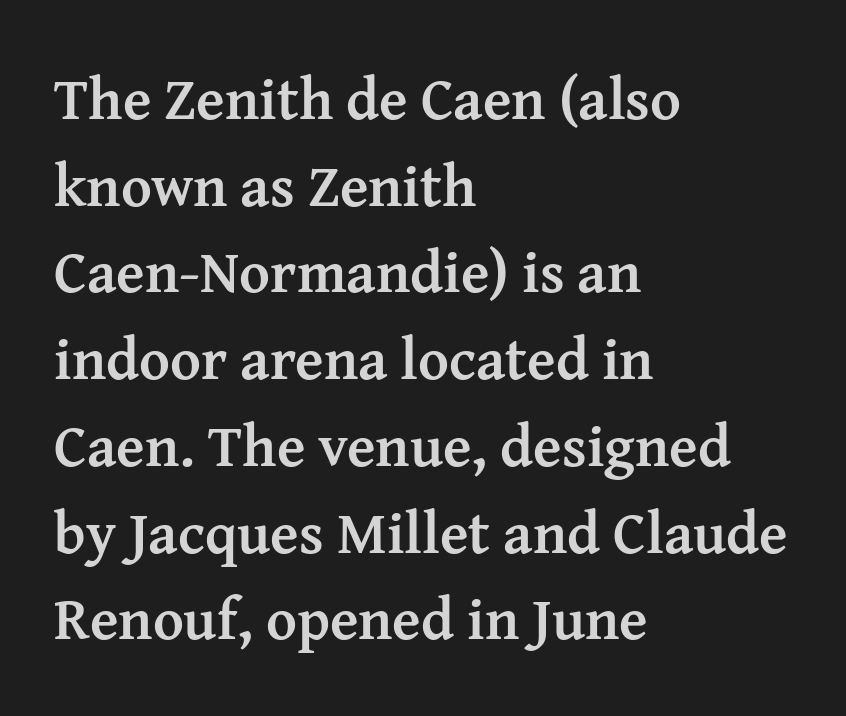
Q: Is the text bold? A: Yes.
Q: Is the text italic (slanted)? A: No, it is upright.
Q: Is the typeface a serif or a sans-serif typeface? A: Serif.
Q: Is the text underlined? A: No.
Q: How is the paragraph aligned? A: Left-aligned.
Q: Is the spacing between letters normal or unusually wide? A: Normal.
Q: Is the spacing between lines tight, normal or loose? A: Normal.
Q: Width (condensed, normal, or wide)? A: Normal.
Q: Stroke contrast? A: Medium.
Q: x-height? A: Medium.
Q: Monospaced? A: No.
